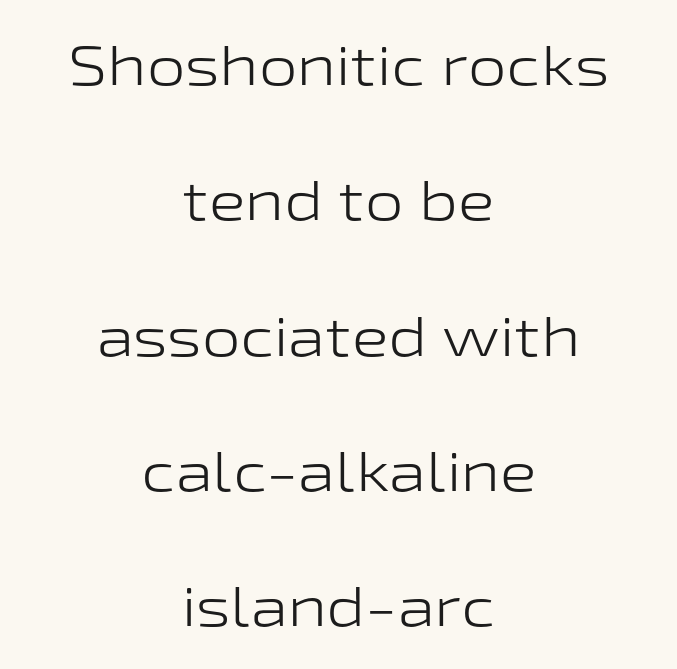
The image shows 55 px light, wide sans-serif type, upright; set centered, loose line spacing (2.46x), normal letter spacing, not underlined; low stroke contrast and a medium x-height.
